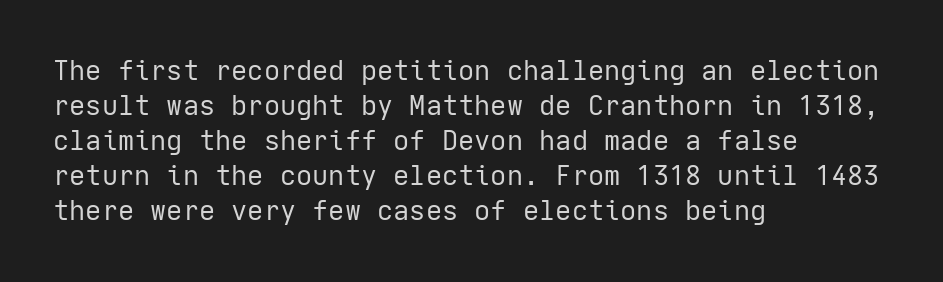
The image shows 27 px text type, upright; set left-aligned, normal line spacing (1.3x), normal letter spacing, not underlined.
